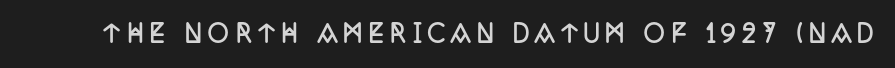
Tall strokes in this sample are plumb rather than angled. Set as a true bold cut, around the 700 mark. Between one letter and the next there's a generous, obvious gap. Glance below the letters and you will spot only blank space.
